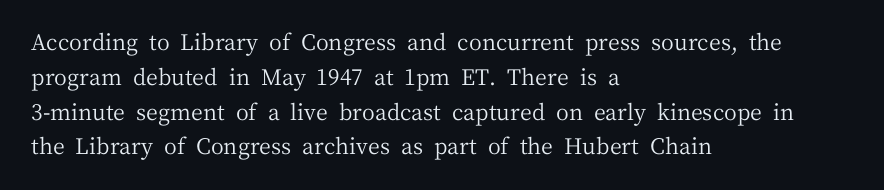
{"italic": "no", "bold": "no", "underline": "no", "align": "left", "line_spacing": "normal", "line_spacing_ratio": 1.58, "letter_spacing": "normal", "letter_spacing_em": 0.0, "glyph_px": 22}
